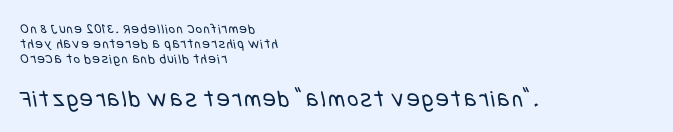
The image shows 24 px text type; set left-aligned, tight line spacing (1.08x), not underlined; the second (bottom) block is 1.71x larger.
